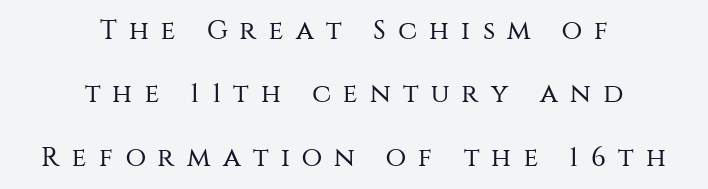
No chunkiness to these letters — they're not bold. The space between consecutive lines is lavish. The string is rendered with underlining switched off. The letters are spread apart with noticeably loose tracking.
